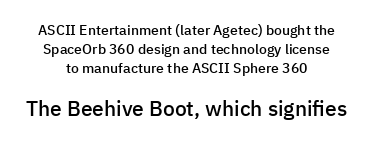
Q: Is the text bold? A: Semi-bold.
Q: Is the text italic (slanted)? A: No, it is upright.
Q: Is the text underlined? A: No.
Q: How is the paragraph aligned? A: Centered.
Q: Is the spacing between letters normal or unusually wide? A: Normal.
Q: Is the spacing between lines tight, normal or loose? A: Normal.
Q: Which block of text is set in a larger size, the first (top) or the second (bottom)? A: The second (bottom) one.
